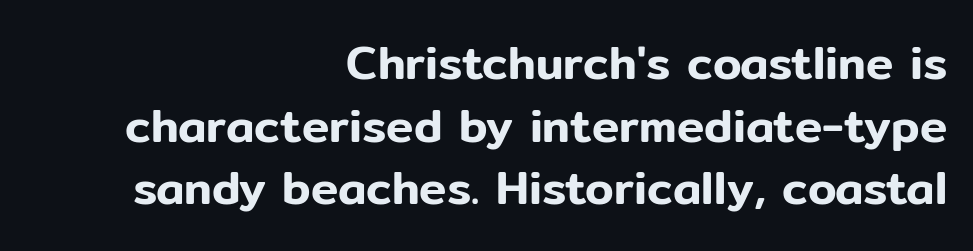
{"serif": "no", "italic": "no", "width": "normal", "stroke_contrast": "low", "x_height": "medium", "monospaced": "no", "underline": "no", "align": "right", "line_spacing": "normal", "line_spacing_ratio": 1.36, "letter_spacing": "normal", "letter_spacing_em": 0.0, "glyph_px": 46}
